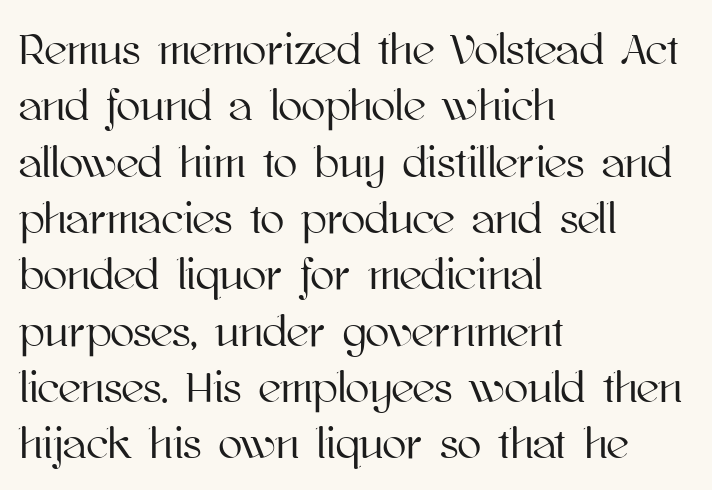
{"italic": "no", "width": "normal", "stroke_contrast": "high", "x_height": "medium", "monospaced": "no", "underline": "no", "align": "left", "line_spacing": "normal", "line_spacing_ratio": 1.28, "letter_spacing": "normal", "letter_spacing_em": 0.0, "glyph_px": 44}
